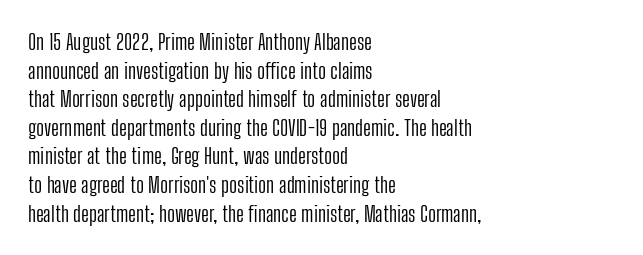
Check the space under the baseline: it is left empty. Characters follow at the spacing the type designer built in. These glyphs show unthickened strokes, regular width or finer. This is the regular roman posture of the typeface. A typesetter would call this leading conventional body-copy spacing. The compositor pushed each line to the left boundary.
